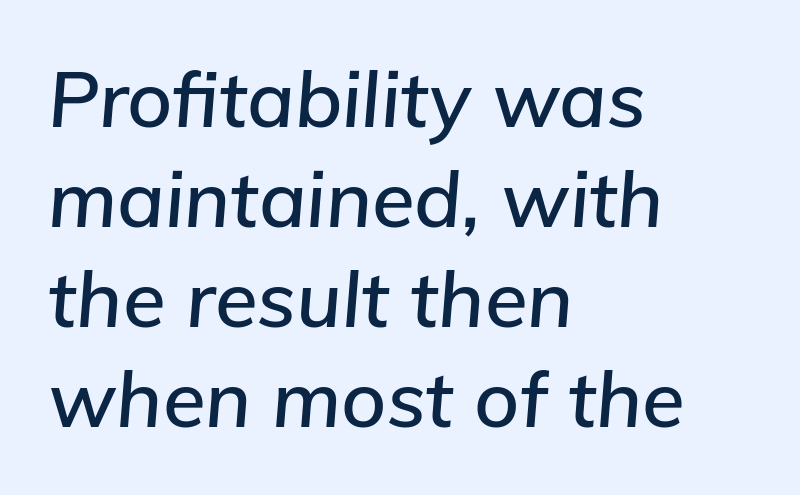
The image shows 78 px text type, italic (leaning right); set left-aligned, normal line spacing (1.28x), normal letter spacing, not underlined; low stroke contrast and a medium x-height.
